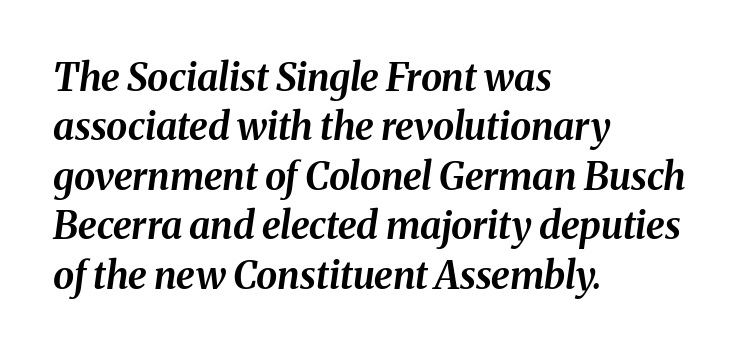
Q: Is the text bold? A: Yes.
Q: Is the text italic (slanted)? A: Yes, it leans right by about 8 degrees.
Q: Is the text underlined? A: No.
Q: How is the paragraph aligned? A: Left-aligned.
Q: Is the spacing between letters normal or unusually wide? A: Normal.
Q: Is the spacing between lines tight, normal or loose? A: Normal.
Q: Width (condensed, normal, or wide)? A: Normal.
Q: Stroke contrast? A: Medium.
Q: x-height? A: Medium.
Q: Monospaced? A: No.
